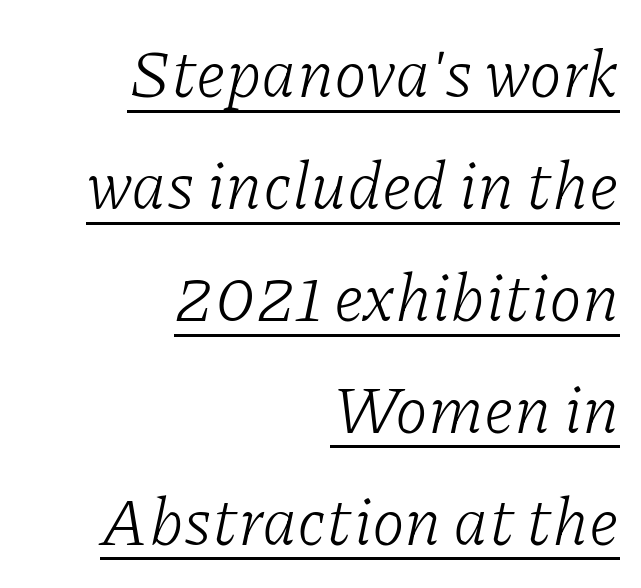
Is the type slanted? Yes — the strokes lean at a clear angle. The compositor pushed each line to the right boundary. Yep, those are serifs on the letters. Emphasis is given by a line drawn under the lettering.
